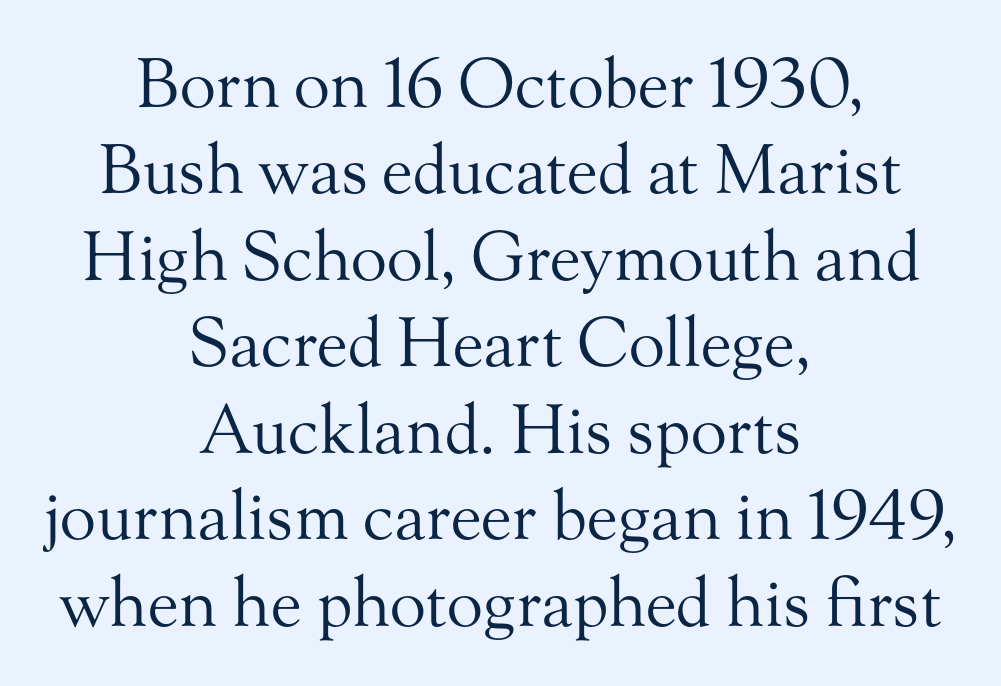
Q: Is the text bold? A: No.
Q: Is the text italic (slanted)? A: No, it is upright.
Q: Is the typeface a serif or a sans-serif typeface? A: Serif.
Q: Is the text underlined? A: No.
Q: How is the paragraph aligned? A: Centered.
Q: Is the spacing between letters normal or unusually wide? A: Normal.
Q: Is the spacing between lines tight, normal or loose? A: Normal.
Q: Width (condensed, normal, or wide)? A: Normal.
Q: Stroke contrast? A: Medium.
Q: x-height? A: Small.
Q: Monospaced? A: No.
